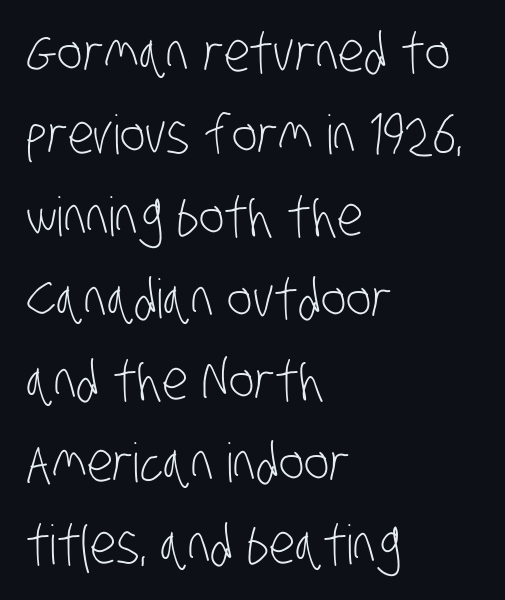
The image shows 54 px light, condensed sans-serif type; set left-aligned, normal line spacing (1.52x), normal letter spacing, not underlined; low stroke contrast and a large x-height.
